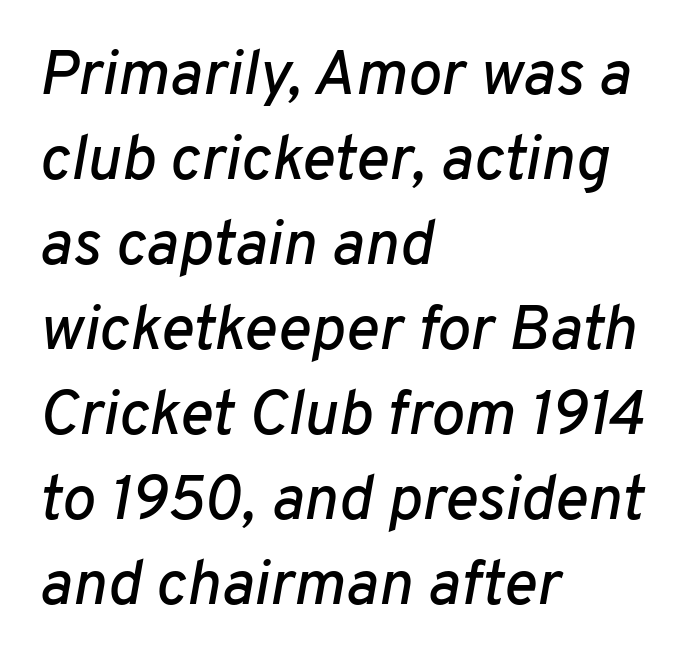
The typesetter chose a ragged-right arrangement here. You could call the tracking neutral — neither tight nor loose. The words here are not underlined. Normally led — the rows are evenly, conventionally spaced. The lettering tilts uniformly, giving the passage an italic look. You could not count columns in this text — the font is proportionally spaced.
